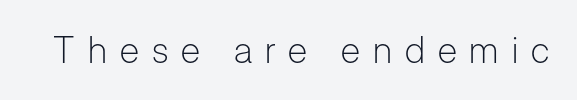
{"serif": "no", "italic": "no", "bold": "no", "weight": "light", "width": "normal", "stroke_contrast": "low", "x_height": "medium", "monospaced": "no", "underline": "no", "letter_spacing": "wide", "letter_spacing_em": 0.36, "glyph_px": 36}
